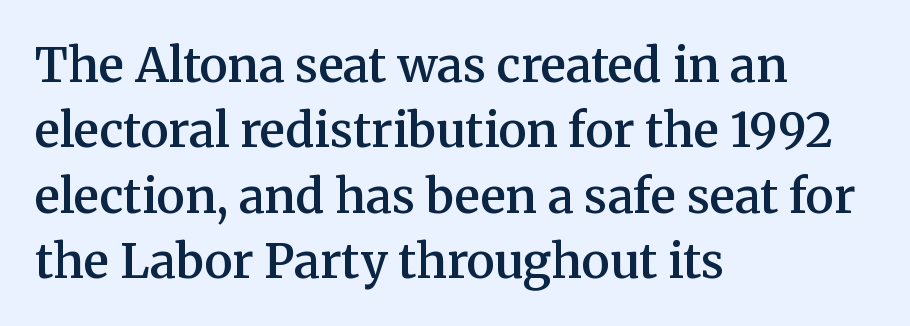
Where is the straight margin? On the left. Default kerning and tracking; the words read as compact shapes. Any mark beneath the type? The region is blank. The passage shown is typed in a proportional face where columns would drift. Stems and bowls a touch heavier than normal — semibold.
